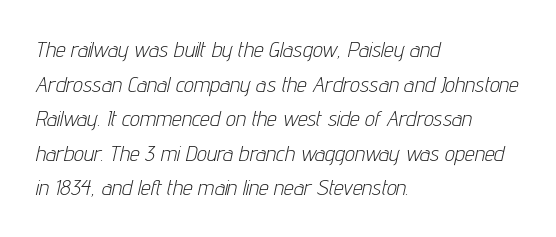
Q: Is the text bold? A: No.
Q: Is the text italic (slanted)? A: Yes, it leans right by about 12 degrees.
Q: Is the text underlined? A: No.
Q: How is the paragraph aligned? A: Left-aligned.
Q: Is the spacing between letters normal or unusually wide? A: Normal.
Q: Is the spacing between lines tight, normal or loose? A: Normal.
